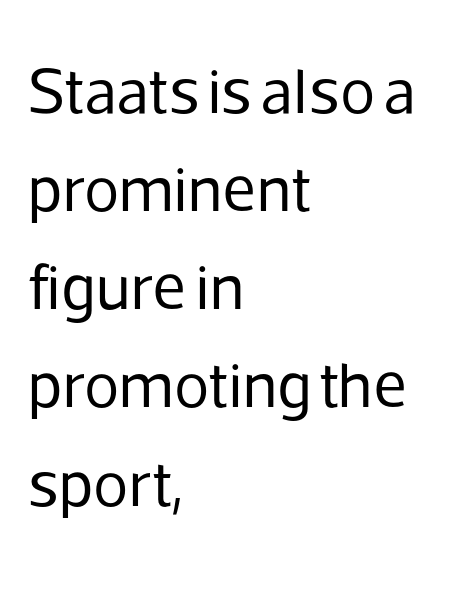
The image shows 65 px regular-weight sans-serif type, upright; set left-aligned, normal line spacing (1.51x), normal letter spacing, not underlined; low stroke contrast and a medium x-height.
